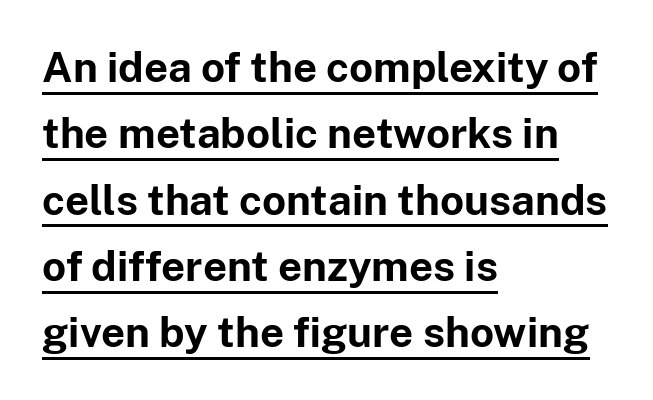
Students, note that the glyphs here touch the page at normal intervals. These lines are rendered in a variable-pitch font. Typographically, this falls in the sans-serif category. The typesetter has applied underlining to the passage shown.
